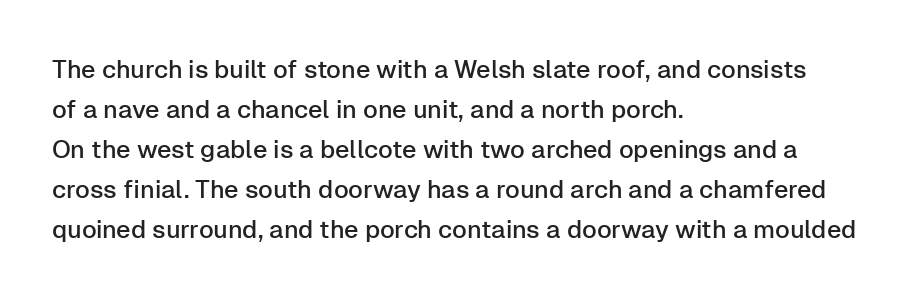
The lines are quadded left. Italic? Not at all — the glyphs are vertical. Interline gaps are of average width in this sample. Each row of text sits above clean, open space. These lines keep a tight, regular rhythm from letter to letter.
